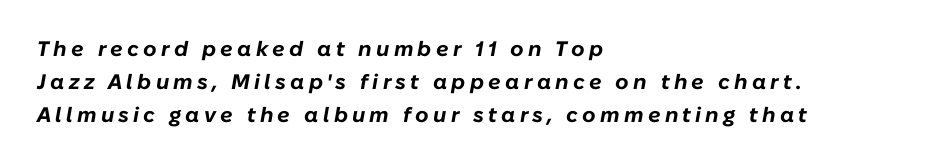
The image shows 21 px bold type, italic (leaning right); set left-aligned, normal line spacing (1.58x), unusually wide letter spacing (+0.2 em), not underlined.
